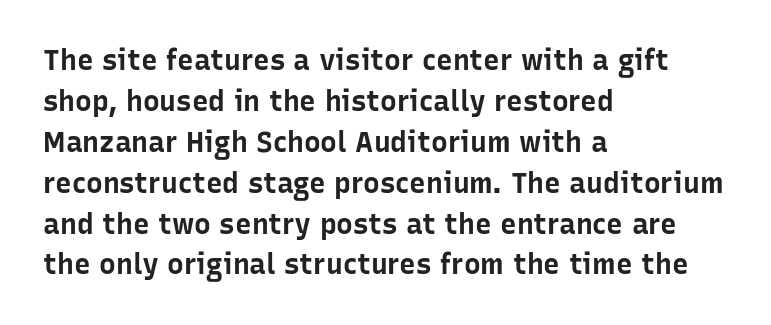
Q: Is the text bold? A: Yes.
Q: Is the text italic (slanted)? A: No, it is upright.
Q: Is the typeface a serif or a sans-serif typeface? A: Sans-serif.
Q: Is the text underlined? A: No.
Q: How is the paragraph aligned? A: Left-aligned.
Q: Is the spacing between letters normal or unusually wide? A: Normal.
Q: Is the spacing between lines tight, normal or loose? A: Normal.
Q: Width (condensed, normal, or wide)? A: Normal.
Q: Stroke contrast? A: Low.
Q: x-height? A: Medium.
Q: Monospaced? A: No.
